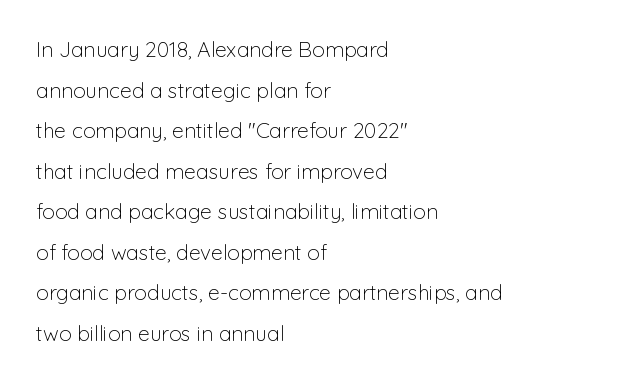
This sample uses an upright cut, with every glyph sitting square on the baseline. These lines keep a tight, regular rhythm from letter to letter. Rows of type keep a wide berth in the vertical direction. This rendering uses left alignment, leaving the right contour irregular. Vertical stems look standard width or narrower in stroke. The strip under each line holds only bare page.
